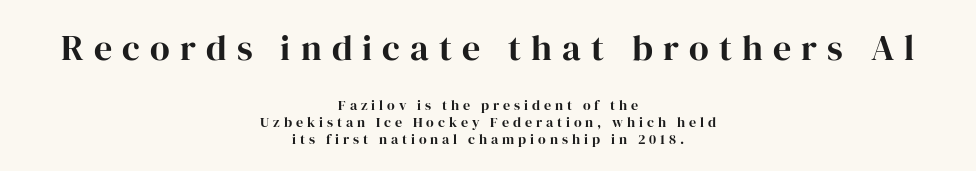
The image shows 36 px serif type, upright; set centered, line spacing 1.22x, unusually wide letter spacing (+0.28 em), not underlined; the first (top) block is 2.57x larger; high stroke contrast and a medium x-height.
